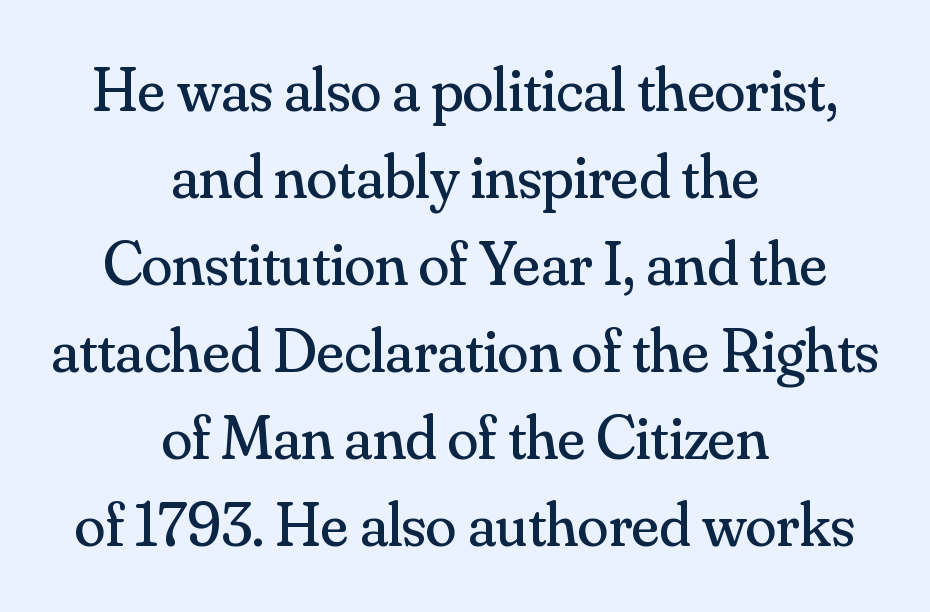
A roman cut, with each character standing at attention. Small tapered or slab feet sit at the stroke ends, so this counts as serif. Note the varied advance widths — an 'i' is clearly narrower than an 'm'. Counters stay open thanks to moderate or lighter strokes.
